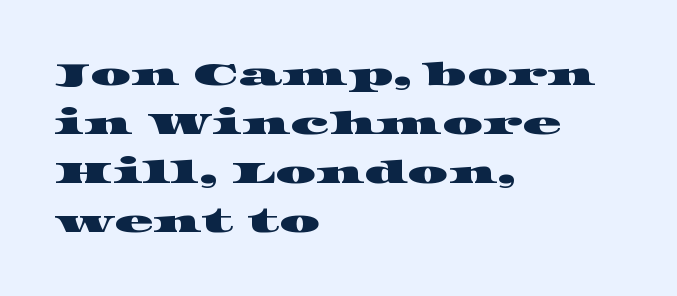
These lines are composed in type with serifs. Where is the straight margin? On the left. Spacing verdict: proportional, widths tailored to each character. The line-height multiplier appears to be the usual default. The line texture is even and compact thanks to regular tracking. Check under the words: just untouched page.
